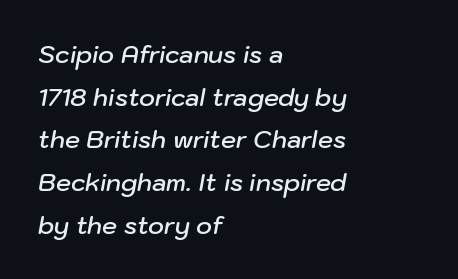
{"italic": "yes", "lean": "right", "slant_degrees": 10, "bold": "semi", "underline": "no", "align": "left", "line_spacing_ratio": 1.78, "letter_spacing": "normal", "letter_spacing_em": 0.0, "glyph_px": 24}
